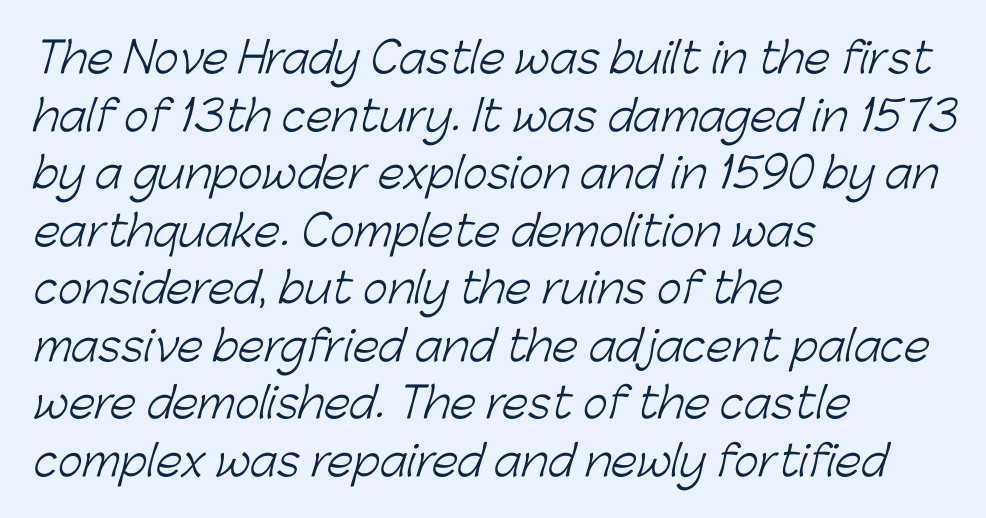
The image shows 42 px light sans-serif type; set left-aligned, normal line spacing (1.37x), normal letter spacing, not underlined; low stroke contrast and a medium x-height.
